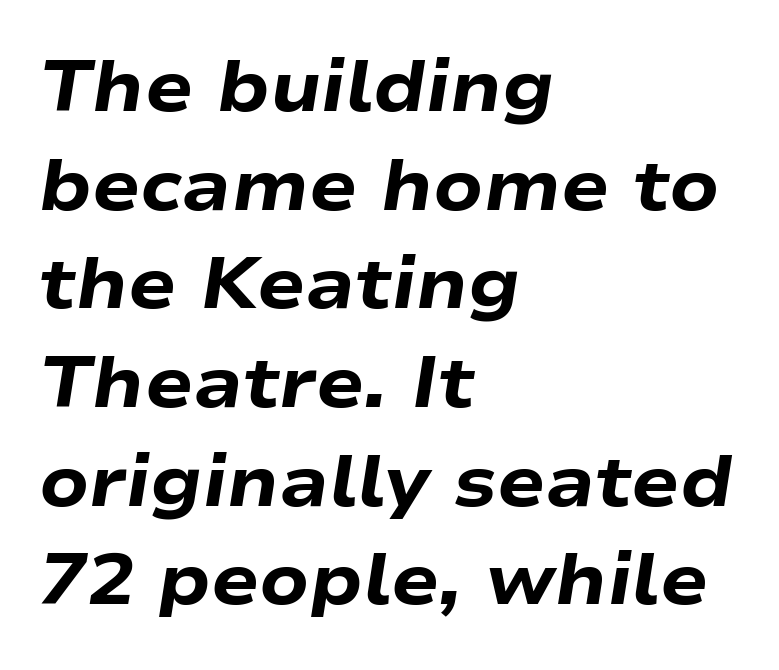
The image shows 71 px heavy, wide type, italic (leaning right); set left-aligned, normal line spacing (1.39x), normal letter spacing, not underlined; low stroke contrast and a medium x-height.
